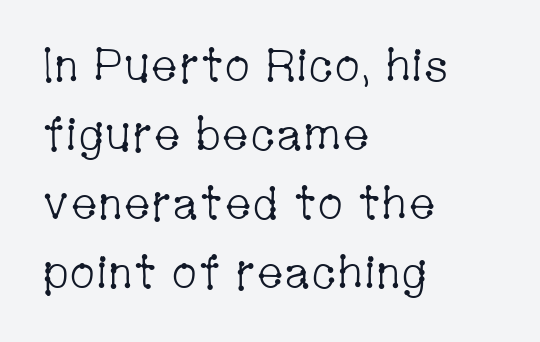
Font category for this specimen: serif. Does extra space separate the letters? No, they use regular spacing. Beneath every word, the page is bare. Normally led — the rows are evenly, conventionally spaced.
